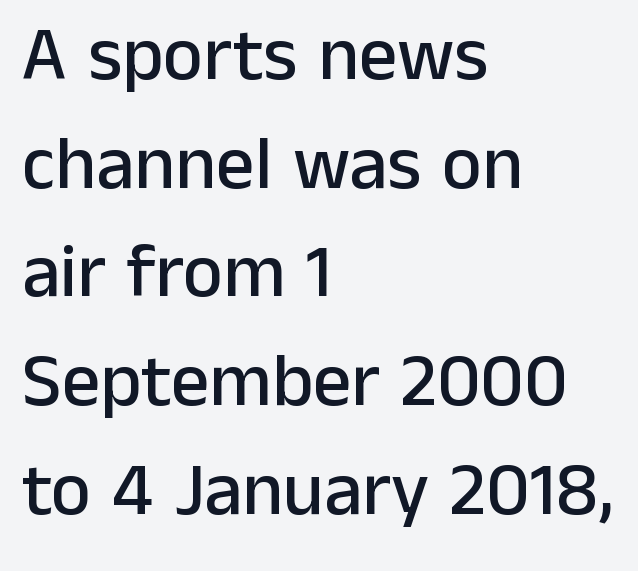
Type style note: lacks serifs. Do the characters align in a grid? No, the font is proportional. Where is the straight margin? On the left. No word sits above an underline. Compared with typical paragraphs, the rows here are spaced about the same.
